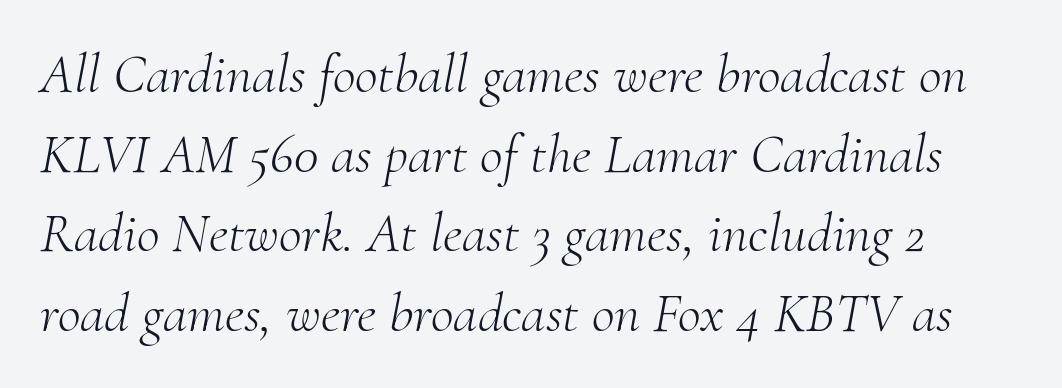
The image shows 56 px light serif type, italic (leaning right); set normal line spacing (1.42x), normal letter spacing, not underlined; medium stroke contrast and a small x-height.
